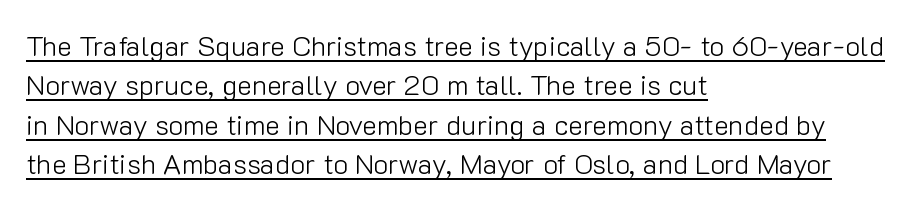
The weight would be labelled regular, book, light, or lighter still. A rule runs beneath these lines of type. The letters stand straight up with perfectly vertical stems. Do the characters align in a grid? No, the font is proportional. If you measured baseline to baseline, you'd find a middling distance. Look at the bottom of the vertical strokes: they stop flat, with no serifs.
